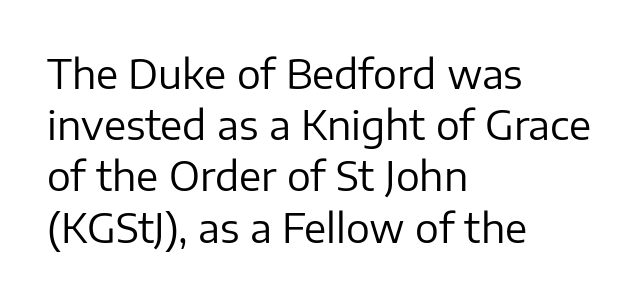
Horizontal alignment here is leftward, the default for most running prose. Evenly set lines give the paragraph a standard silhouette. Plain, unruled lines of type. The axis of the letterforms is exactly vertical.
